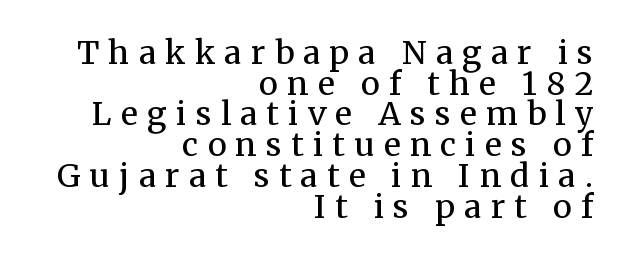
{"serif": "yes", "italic": "no", "bold": "no", "weight": "regular", "width": "normal", "stroke_contrast": "medium", "x_height": "medium", "monospaced": "no", "underline": "no", "align": "right", "line_spacing": "tight", "line_spacing_ratio": 0.96, "letter_spacing": "wide", "letter_spacing_em": 0.29, "glyph_px": 32}
